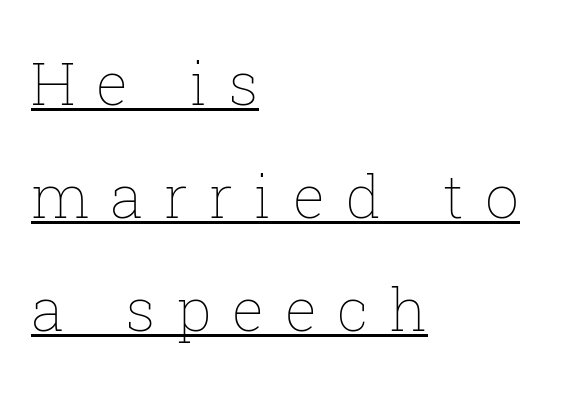
The image shows 60 px thin type, upright; set left-aligned, line spacing 1.88x, unusually wide letter spacing (+0.35 em), underlined; low stroke contrast and a medium x-height.
